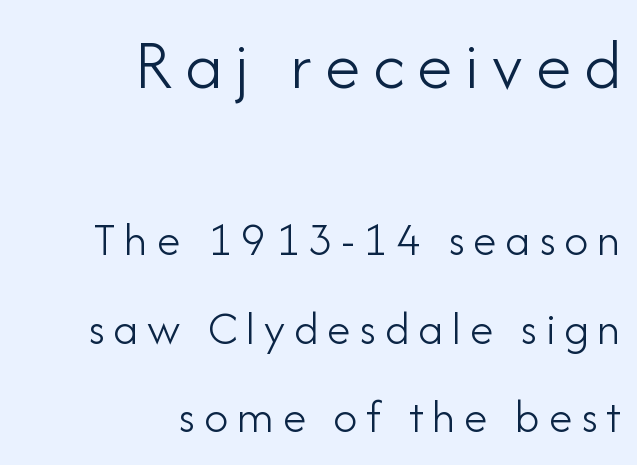
Stroke terminals: plain, sans-serif. The compositor pushed each line to the right boundary. Do the characters align in a grid? No, the font is proportional. Ink coverage per letter is moderate at most.
